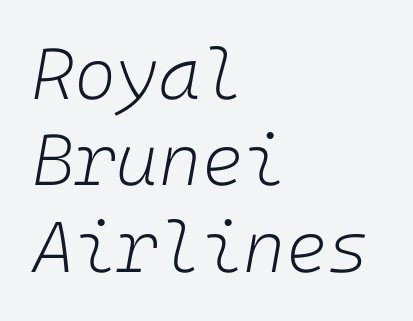
{"italic": "yes", "lean": "right", "slant_degrees": 10, "bold": "no", "weight": "light", "width": "normal", "stroke_contrast": "low", "x_height": "medium", "underline": "no", "align": "left", "line_spacing_ratio": 1.2, "letter_spacing": "normal", "letter_spacing_em": 0.0, "glyph_px": 72}
